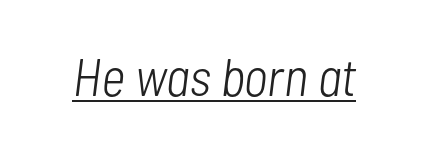
{"italic": "yes", "lean": "right", "slant_degrees": 7, "bold": "no", "weight": "light", "width": "condensed", "stroke_contrast": "low", "x_height": "medium", "monospaced": "no", "underline": "yes", "letter_spacing": "normal", "letter_spacing_em": 0.0, "glyph_px": 53}
